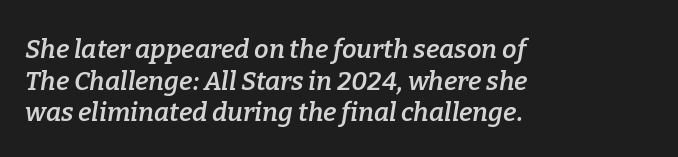
Every row of glyphs begins at an identical x-position on the left. Characters are canted at an angle relative to the baseline's perpendicular. What weight is shown? A semibold, between regular and bold. Does extra space separate the letters? No, they use regular spacing.
